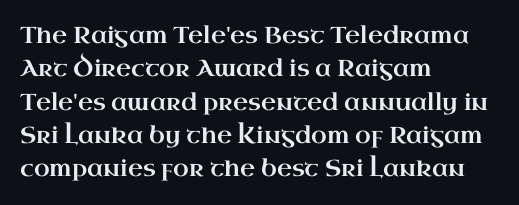
Q: Is the text italic (slanted)? A: No, it is upright.
Q: Is the text underlined? A: No.
Q: How is the paragraph aligned? A: Left-aligned.
Q: Is the spacing between letters normal or unusually wide? A: Normal.
Q: Is the spacing between lines tight, normal or loose? A: Normal.
